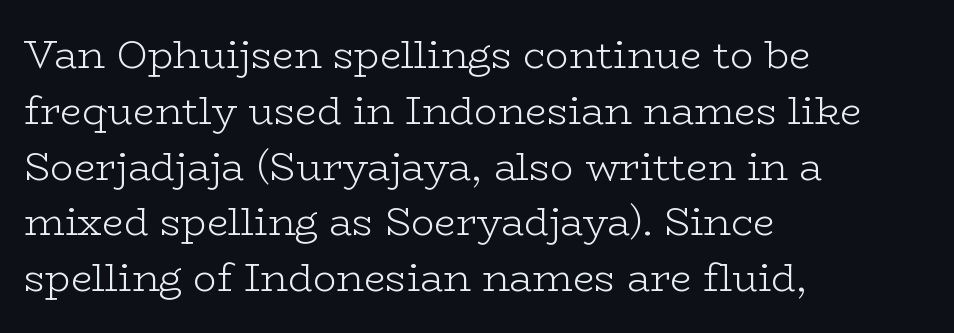
This is serif lettering, the kind often seen in printed books. A typesetter would call this proportional, since set widths differ per character. The gaps between neighbouring characters are ordinary and unremarkable. The line-height multiplier appears to be the usual default.
